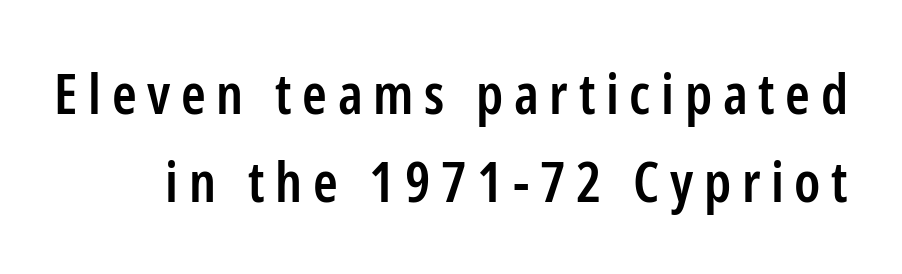
A semibold gives these letters moderate extra thickness, short of bold. This is roman type, the default non-slanted kind. What kind of face is this? One without serifs — a sans. The passage shown stacks its lines at a standard gap. Think of a printed novel: that variable character pitch is what you see here. The words here are not underlined.
